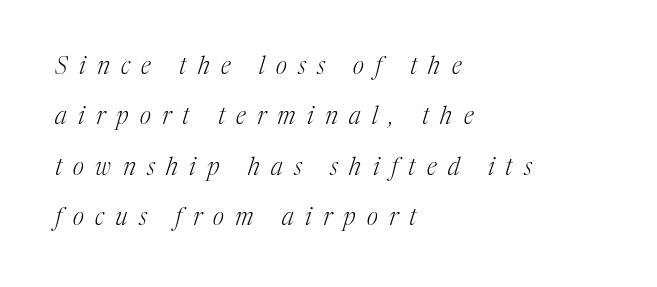
{"italic": "yes", "lean": "right", "slant_degrees": 17, "bold": "no", "underline": "no", "align": "left", "line_spacing": "loose", "line_spacing_ratio": 2.1, "letter_spacing": "wide", "letter_spacing_em": 0.47, "glyph_px": 24}
